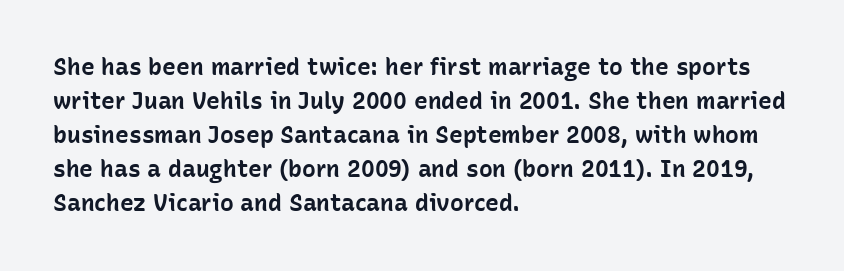
{"italic": "no", "bold": "yes", "underline": "no", "align": "left", "line_spacing": "normal", "line_spacing_ratio": 1.48, "letter_spacing": "normal", "letter_spacing_em": 0.0, "glyph_px": 23}
